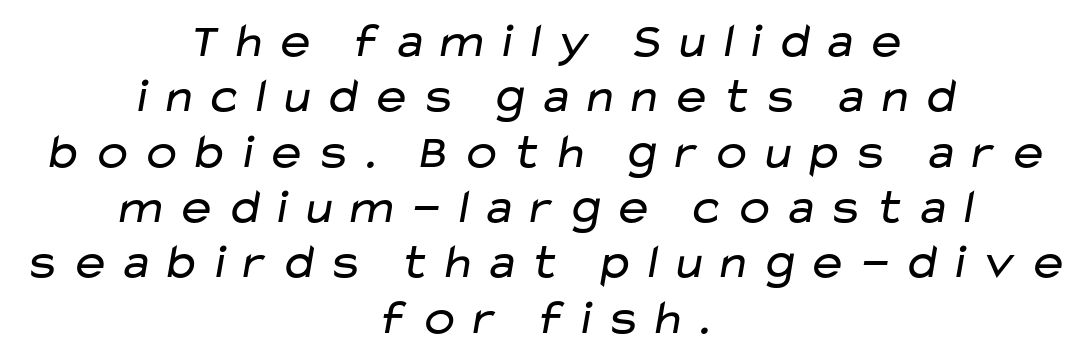
{"serif": "no", "bold": "no", "weight": "regular", "width": "wide", "stroke_contrast": "low", "x_height": "medium", "monospaced": "no", "underline": "no", "align": "center", "line_spacing": "tight", "line_spacing_ratio": 1.13, "glyph_px": 49}
